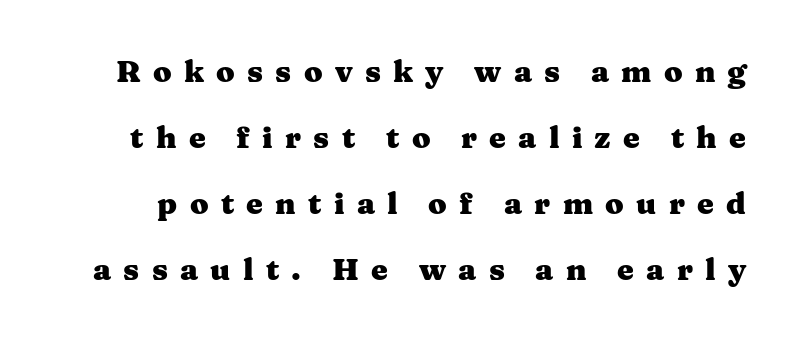
The image shows 30 px heavy, wide serif type, upright; set loose line spacing (2.2x), unusually wide letter spacing (+0.41 em), not underlined; medium stroke contrast and a medium x-height.
